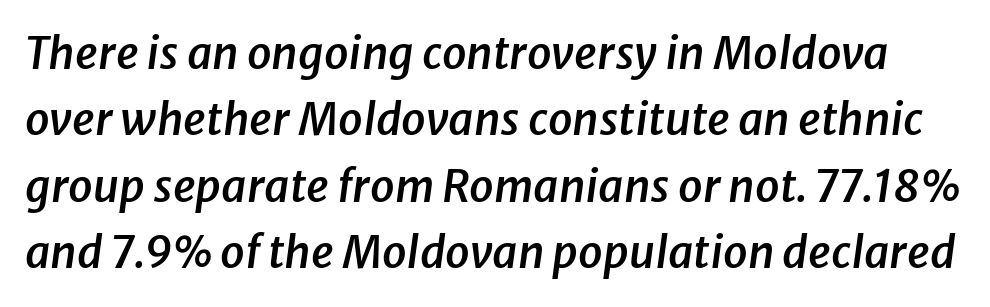
{"italic": "yes", "lean": "right", "slant_degrees": 8, "bold": "semi", "weight": "semibold", "width": "normal", "stroke_contrast": "low", "x_height": "medium", "monospaced": "no", "underline": "no", "line_spacing": "normal", "line_spacing_ratio": 1.51, "letter_spacing": "normal", "letter_spacing_em": 0.0, "glyph_px": 44}
